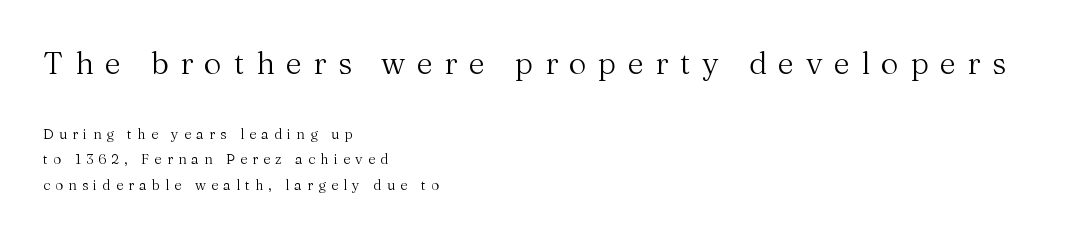
{"serif": "yes", "italic": "no", "bold": "no", "weight": "regular", "width": "normal", "stroke_contrast": "medium", "x_height": "medium", "monospaced": "no", "underline": "no", "align": "left", "line_spacing_ratio": 1.83, "letter_spacing": "wide", "letter_spacing_em": 0.37, "larger_block": "first", "size_ratio": 2.21, "glyph_px": 31}
